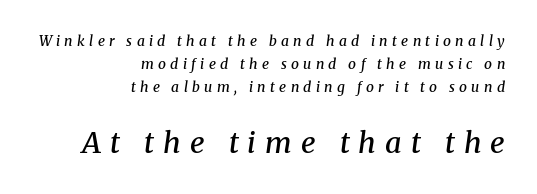
The image shows 29 px semibold serif type, italic (leaning right); set right-aligned, normal line spacing (1.64x), unusually wide letter spacing (+0.31 em), not underlined; the second (bottom) block is 2.07x larger; medium stroke contrast and a medium x-height.
